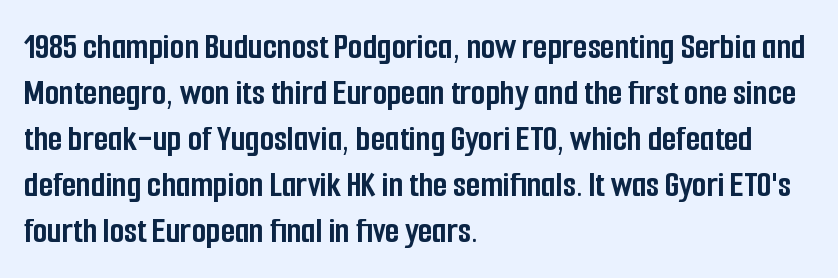
Q: Is the text bold? A: Yes.
Q: Is the text italic (slanted)? A: No, it is upright.
Q: Is the typeface a serif or a sans-serif typeface? A: Sans-serif.
Q: Is the text underlined? A: No.
Q: How is the paragraph aligned? A: Left-aligned.
Q: Is the spacing between letters normal or unusually wide? A: Normal.
Q: Width (condensed, normal, or wide)? A: Condensed.
Q: Stroke contrast? A: Low.
Q: x-height? A: Medium.
Q: Monospaced? A: No.
